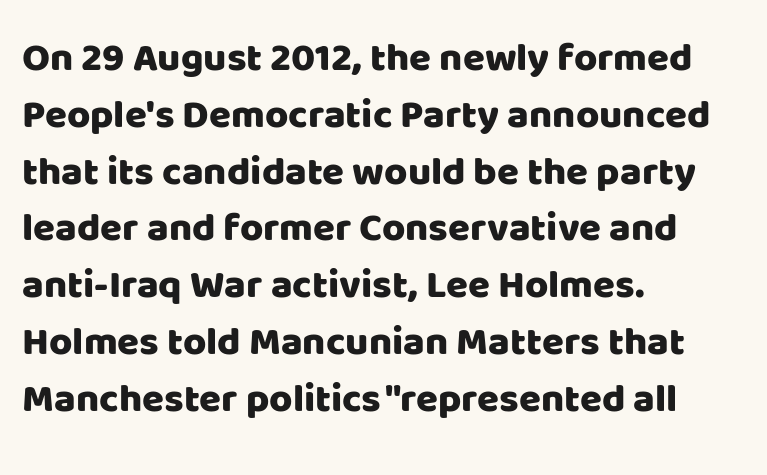
Q: Is the text italic (slanted)? A: No, it is upright.
Q: Is the typeface a serif or a sans-serif typeface? A: Sans-serif.
Q: Is the text underlined? A: No.
Q: How is the paragraph aligned? A: Left-aligned.
Q: Is the spacing between letters normal or unusually wide? A: Normal.
Q: Is the spacing between lines tight, normal or loose? A: Normal.
Q: Width (condensed, normal, or wide)? A: Normal.
Q: Stroke contrast? A: Low.
Q: x-height? A: Large.
Q: Monospaced? A: No.
